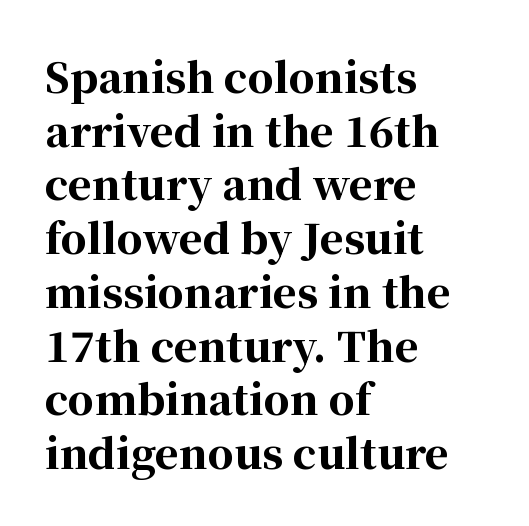
The image shows 41 px bold serif type, upright; set left-aligned, normal line spacing (1.31x), normal letter spacing, not underlined; high stroke contrast and a medium x-height.
